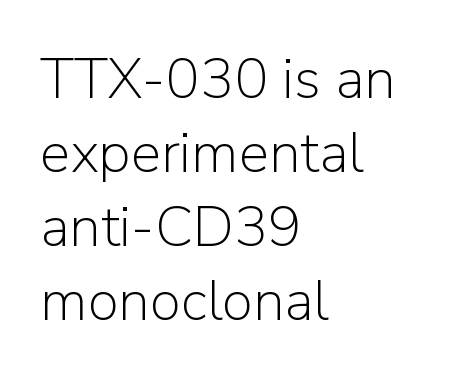
Q: Is the text bold? A: No.
Q: Is the text italic (slanted)? A: No, it is upright.
Q: Is the typeface a serif or a sans-serif typeface? A: Sans-serif.
Q: Is the text underlined? A: No.
Q: How is the paragraph aligned? A: Left-aligned.
Q: Is the spacing between letters normal or unusually wide? A: Normal.
Q: Is the spacing between lines tight, normal or loose? A: Normal.
Q: Width (condensed, normal, or wide)? A: Normal.
Q: Stroke contrast? A: Low.
Q: x-height? A: Medium.
Q: Monospaced? A: No.
